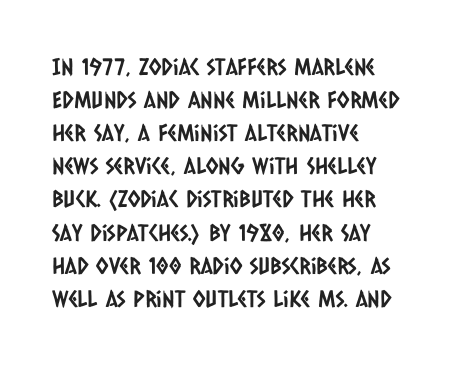
The image shows 23 px text type; set left-aligned, normal line spacing (1.44x), normal letter spacing, not underlined.
